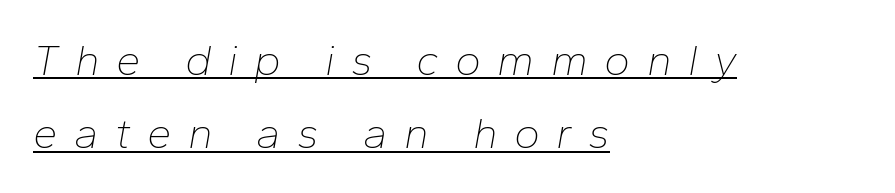
Q: Is the text bold? A: No.
Q: Is the text italic (slanted)? A: Yes, it leans right by about 10 degrees.
Q: Is the text underlined? A: Yes.
Q: How is the paragraph aligned? A: Left-aligned.
Q: Is the spacing between letters normal or unusually wide? A: Unusually wide.
Q: Is the spacing between lines tight, normal or loose? A: Normal.
Q: Width (condensed, normal, or wide)? A: Normal.
Q: Stroke contrast? A: Low.
Q: x-height? A: Medium.
Q: Monospaced? A: No.
